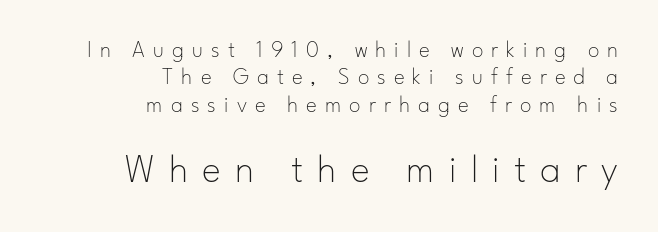
Q: Is the text bold? A: No.
Q: Is the text italic (slanted)? A: No, it is upright.
Q: Is the typeface a serif or a sans-serif typeface? A: Sans-serif.
Q: Is the text underlined? A: No.
Q: How is the paragraph aligned? A: Right-aligned.
Q: Is the spacing between letters normal or unusually wide? A: Unusually wide.
Q: Which block of text is set in a larger size, the first (top) or the second (bottom)? A: The second (bottom) one.
Q: Width (condensed, normal, or wide)? A: Normal.
Q: Stroke contrast? A: Low.
Q: x-height? A: Small.
Q: Monospaced? A: No.
